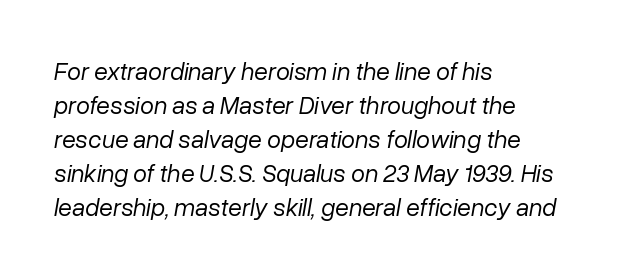
Q: Is the text bold? A: No.
Q: Is the text italic (slanted)? A: Yes, it leans right by about 10 degrees.
Q: Is the text underlined? A: No.
Q: How is the paragraph aligned? A: Left-aligned.
Q: Is the spacing between letters normal or unusually wide? A: Normal.
Q: Is the spacing between lines tight, normal or loose? A: Normal.
